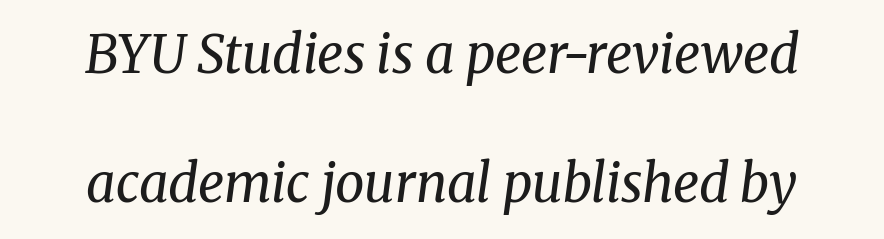
{"serif": "yes", "italic": "yes", "lean": "right", "slant_degrees": 8, "bold": "no", "weight": "regular", "width": "normal", "stroke_contrast": "medium", "x_height": "medium", "monospaced": "no", "underline": "no", "align": "center", "line_spacing": "loose", "line_spacing_ratio": 2.49, "letter_spacing": "normal", "letter_spacing_em": 0.0, "glyph_px": 52}
